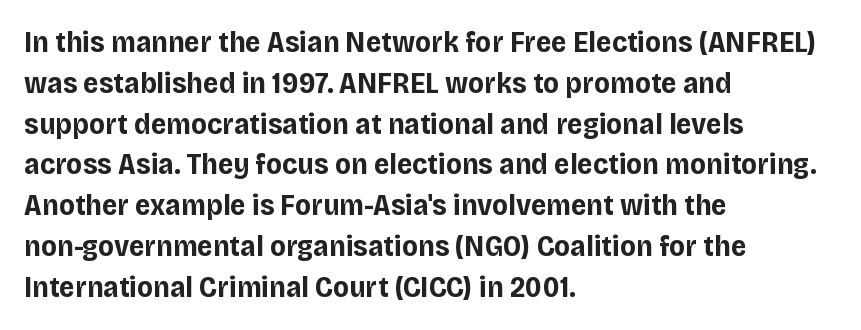
Standard letterfit; no display-style spreading of the glyphs. Decoration check: the copy has no underline. Looks like regular typesetting: each glyph gets only the width it needs. Is the type bold? Yes — the strokes are clearly thick and heavy. Unlike italic type, these characters show no tilt at all.
